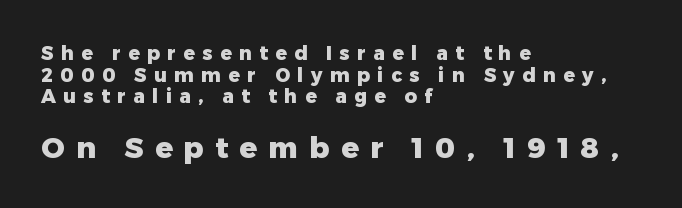
{"serif": "no", "italic": "no", "bold": "yes", "weight": "heavy", "width": "normal", "stroke_contrast": "low", "x_height": "medium", "monospaced": "no", "underline": "no", "align": "left", "line_spacing": "tight", "line_spacing_ratio": 1.14, "letter_spacing": "wide", "letter_spacing_em": 0.39, "larger_block": "second", "size_ratio": 1.53, "glyph_px": 29}
